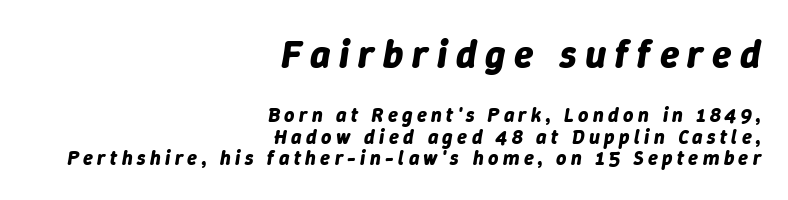
Q: Is the text bold? A: Yes.
Q: Is the text italic (slanted)? A: Yes, it leans right by about 9 degrees.
Q: Is the text underlined? A: No.
Q: How is the paragraph aligned? A: Right-aligned.
Q: Is the spacing between letters normal or unusually wide? A: Unusually wide.
Q: Is the spacing between lines tight, normal or loose? A: Tight.
Q: Which block of text is set in a larger size, the first (top) or the second (bottom)? A: The first (top) one.
Q: Width (condensed, normal, or wide)? A: Normal.
Q: Stroke contrast? A: Low.
Q: x-height? A: Medium.
Q: Monospaced? A: No.
